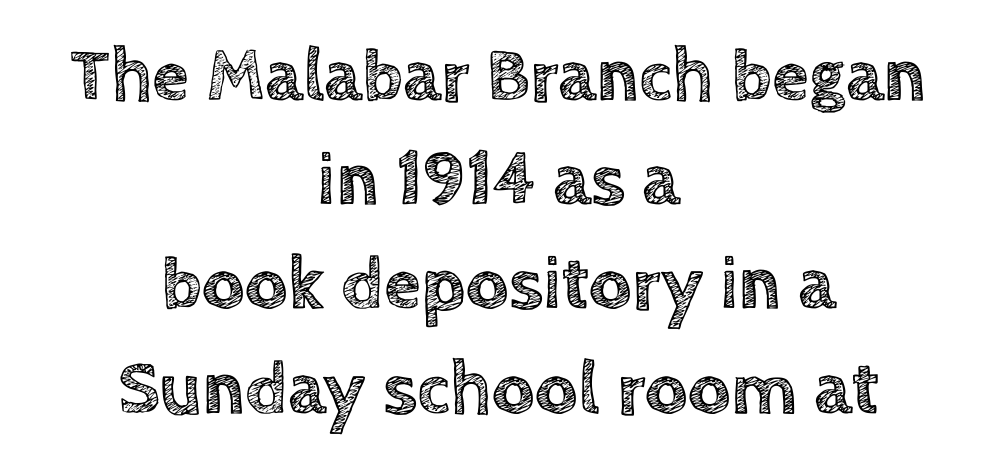
The image shows 75 px text type, upright; set centered, normal line spacing (1.39x), normal letter spacing, not underlined; a large x-height.
